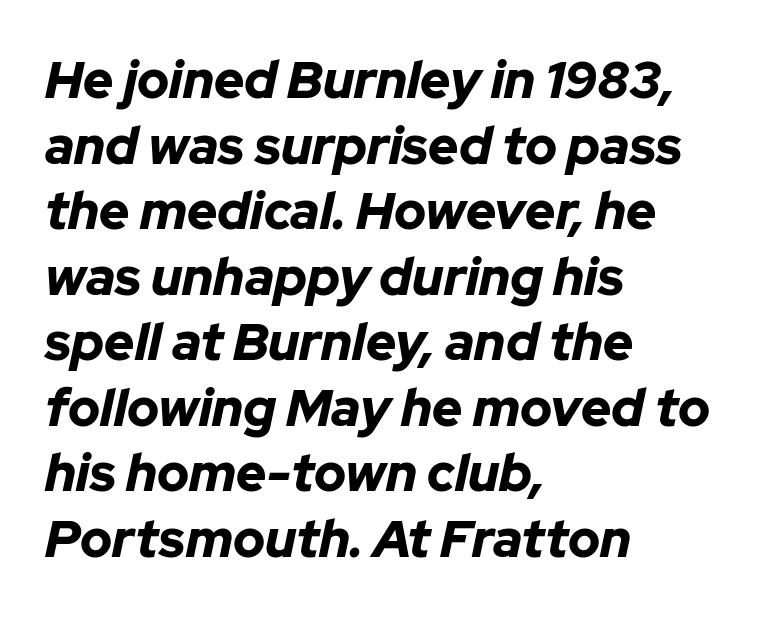
{"italic": "yes", "lean": "right", "slant_degrees": 12, "bold": "yes", "weight": "bold", "width": "normal", "stroke_contrast": "low", "x_height": "medium", "monospaced": "no", "underline": "no", "align": "left", "line_spacing": "normal", "line_spacing_ratio": 1.26, "letter_spacing": "normal", "letter_spacing_em": 0.0, "glyph_px": 52}
